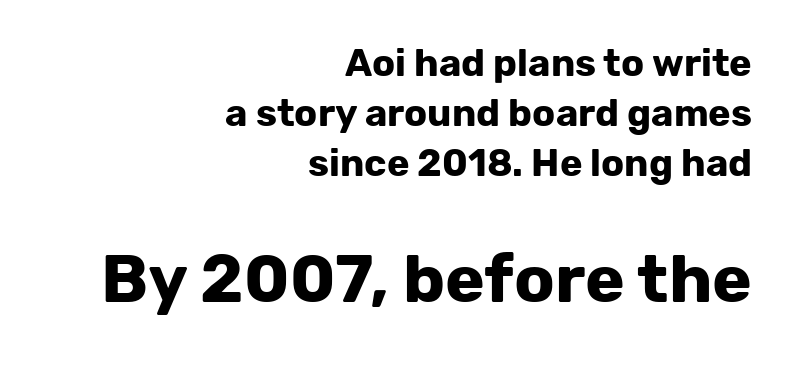
Casual observation: everything's shoved over to the right. The passage shown has conventional tracking throughout. Type size steps up from the first block to the second. Underlining? Definitely not there. The face used here has the dense, thick strokes of a bold. Quick note: interline space is typical.
